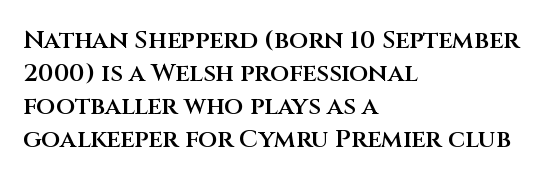
Is the letter spacing exaggerated? No — it looks like the ordinary default. The text block is weighted toward the left margin, trailing off unevenly rightward. Anything drawn beneath the words? Only blank space. The passage shown stacks its lines at a standard gap.
